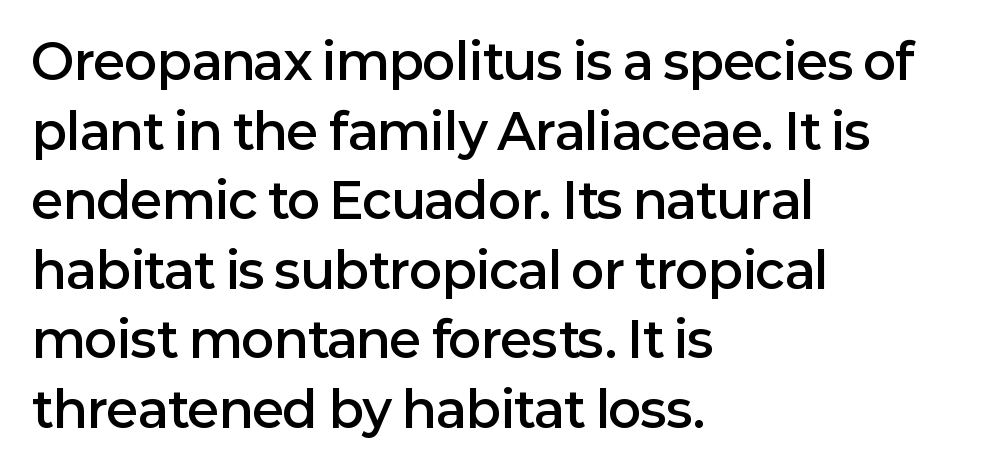
Q: Is the text bold? A: Semi-bold.
Q: Is the text italic (slanted)? A: No, it is upright.
Q: Is the typeface a serif or a sans-serif typeface? A: Sans-serif.
Q: Is the text underlined? A: No.
Q: How is the paragraph aligned? A: Left-aligned.
Q: Is the spacing between letters normal or unusually wide? A: Normal.
Q: Is the spacing between lines tight, normal or loose? A: Normal.
Q: Width (condensed, normal, or wide)? A: Normal.
Q: Stroke contrast? A: Low.
Q: x-height? A: Medium.
Q: Monospaced? A: No.
